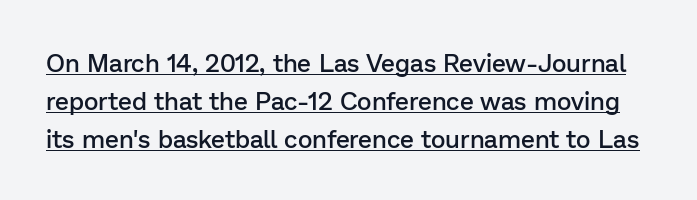
Q: Is the text bold? A: Semi-bold.
Q: Is the text italic (slanted)? A: No, it is upright.
Q: Is the text underlined? A: Yes.
Q: Is the spacing between letters normal or unusually wide? A: Normal.
Q: Is the spacing between lines tight, normal or loose? A: Normal.
